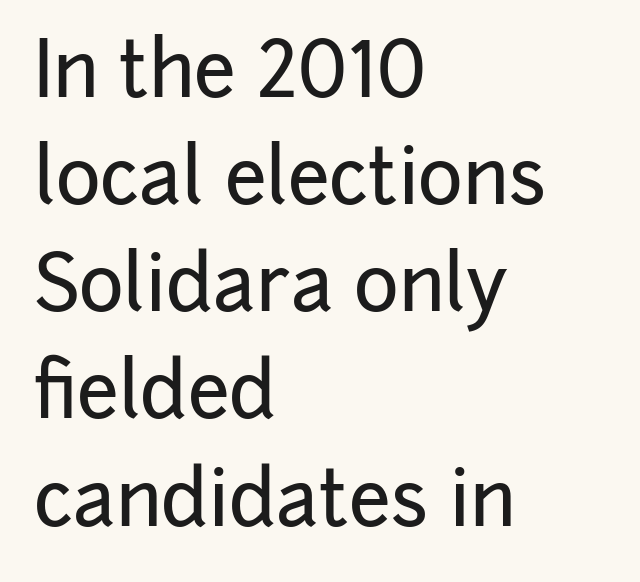
The zone under the glyphs is completely vacant. Does the copy run flush right? No — it runs flush left. Nothing sits at the stroke ends, so this counts as sans-serif. The rendering uses a moderate line-height, typical for paragraphs. This is roman type, the default non-slanted kind. There is no visible air inserted between adjacent glyphs.
